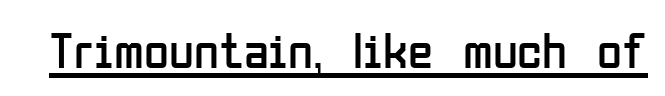
Students, observe the line beneath the letters — that is underlining. Varying glyph widths throughout — classic text-font behaviour. Typographically, this falls in the sans-serif category. Between one letter and the next there's only the usual sliver of space.
